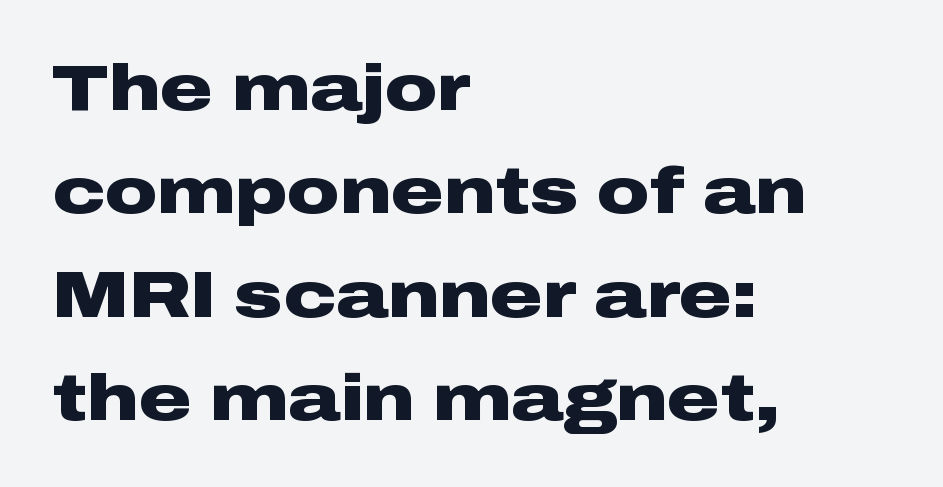
The image shows 65 px heavy, wide sans-serif type, upright; set left-aligned, normal line spacing (1.59x), normal letter spacing, not underlined; low stroke contrast and a medium x-height.
